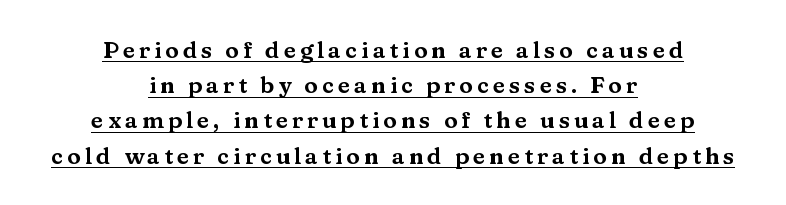
Reading down the block, each line starts at a different indent, mirrored at its end. Characters remain perfectly vertical along every line. The typesetter has applied underlining to the passage shown. Vertically, the passage feels balanced, rows spaced as you'd expect.
